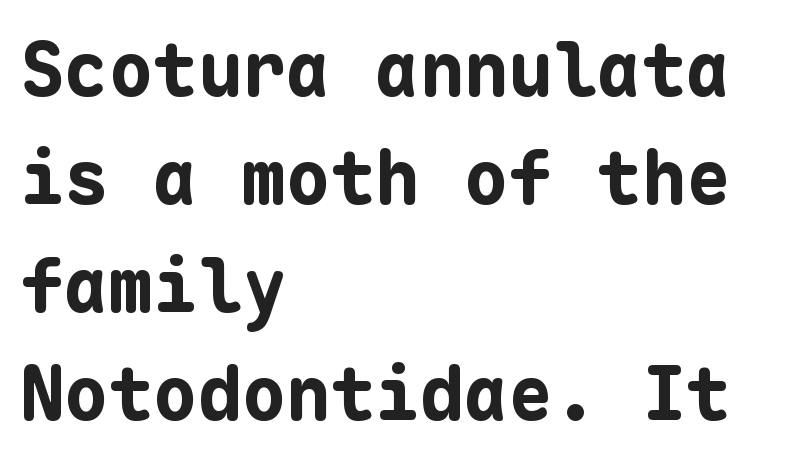
{"serif": "no", "italic": "no", "bold": "yes", "weight": "bold", "width": "normal", "stroke_contrast": "low", "x_height": "medium", "monospaced": "yes", "underline": "no", "align": "left", "line_spacing": "normal", "line_spacing_ratio": 1.46, "letter_spacing": "normal", "letter_spacing_em": 0.0, "glyph_px": 74}
